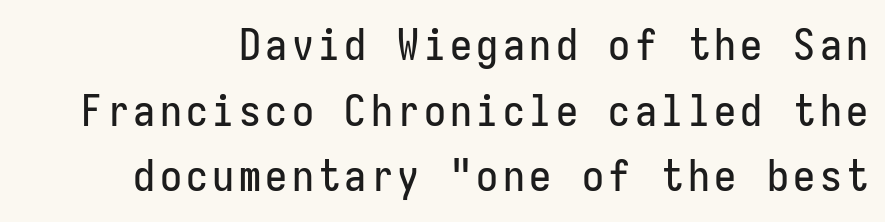
Look at the bottom of the vertical strokes: they stop flat, with no serifs. Regarding leading, the lines here are spaced in the standard way. The string is rendered with underlining switched off. Vertical strokes here are truly vertical. A typesetter would call this monospace, since all characters share one set width.
